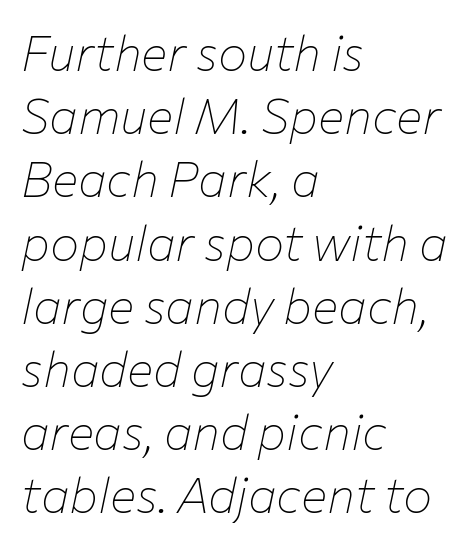
The image shows 49 px thin type, italic (leaning right); set left-aligned, normal line spacing (1.29x), normal letter spacing, not underlined; low stroke contrast and a medium x-height.
